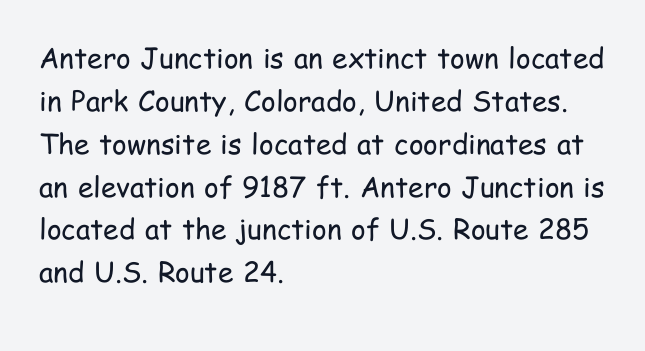
The image shows 28 px regular-weight, condensed sans-serif type, upright; set left-aligned, normal line spacing (1.53x), normal letter spacing, not underlined; low stroke contrast and a medium x-height.
